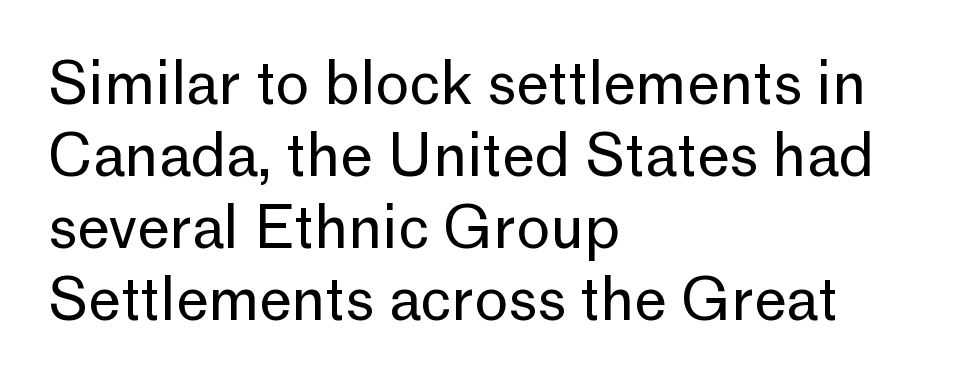
The image shows 58 px regular-weight sans-serif type, upright; set left-aligned, line spacing 1.24x, normal letter spacing, not underlined; low stroke contrast and a medium x-height.
